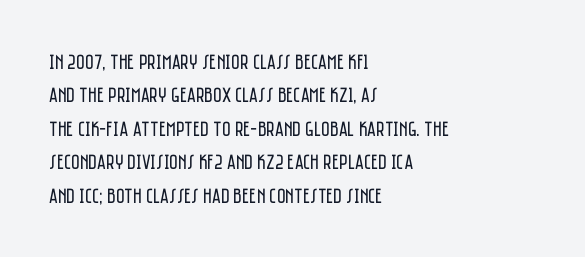
Q: Is the text bold? A: No.
Q: Is the text italic (slanted)? A: No, it is upright.
Q: Is the text underlined? A: No.
Q: How is the paragraph aligned? A: Left-aligned.
Q: Is the spacing between letters normal or unusually wide? A: Normal.
Q: Is the spacing between lines tight, normal or loose? A: Normal.
